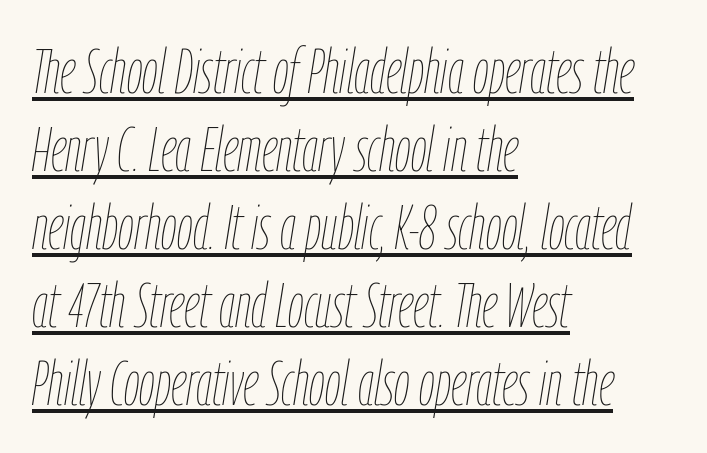
Is this a fixed-width face? No — the glyphs have proportional, varying widths. The whole block is typeset with a tilt. Summary of weight: not heavy and not bold. Quick note: underline on. Alignment: flush left.
